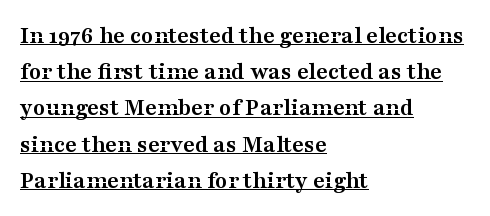
The face used here has the dense, thick strokes of a bold. One glance says typical: line gaps are just what's usual. In terms of posture, this sample is upright. In CSS terms this would be text-align: left.
